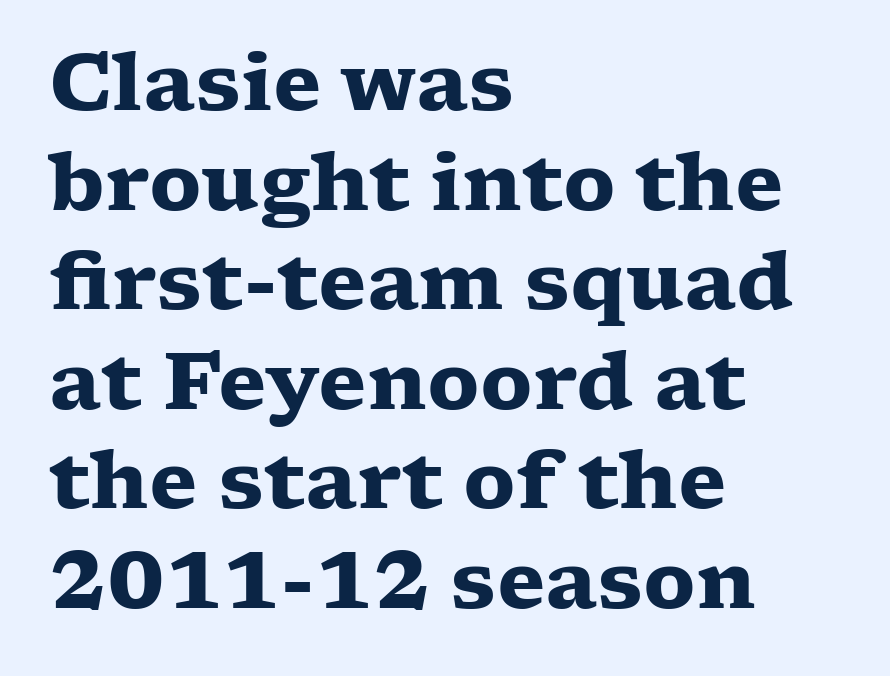
The image shows 79 px heavy, wide serif type, upright; set left-aligned, normal line spacing (1.26x), normal letter spacing, not underlined; low stroke contrast and a medium x-height.
